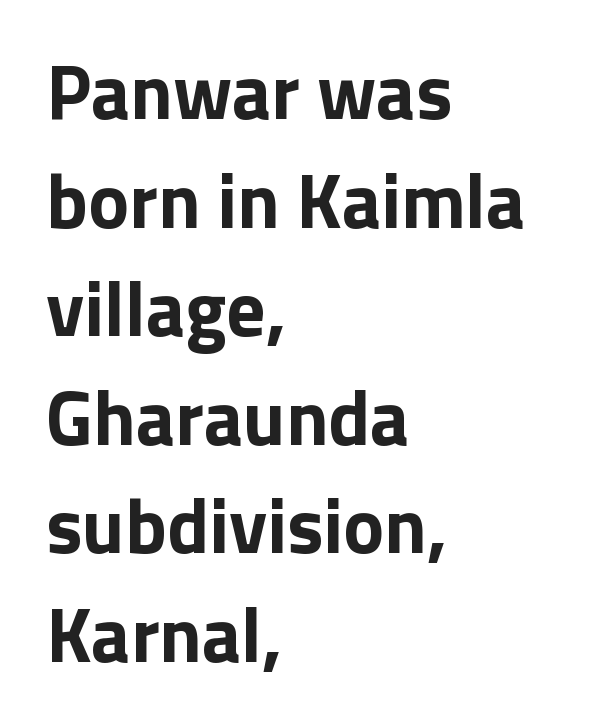
Q: Is the text bold? A: Yes.
Q: Is the text italic (slanted)? A: No, it is upright.
Q: Is the typeface a serif or a sans-serif typeface? A: Sans-serif.
Q: Is the text underlined? A: No.
Q: How is the paragraph aligned? A: Left-aligned.
Q: Is the spacing between letters normal or unusually wide? A: Normal.
Q: Is the spacing between lines tight, normal or loose? A: Normal.
Q: Width (condensed, normal, or wide)? A: Normal.
Q: Stroke contrast? A: Low.
Q: x-height? A: Medium.
Q: Monospaced? A: No.
